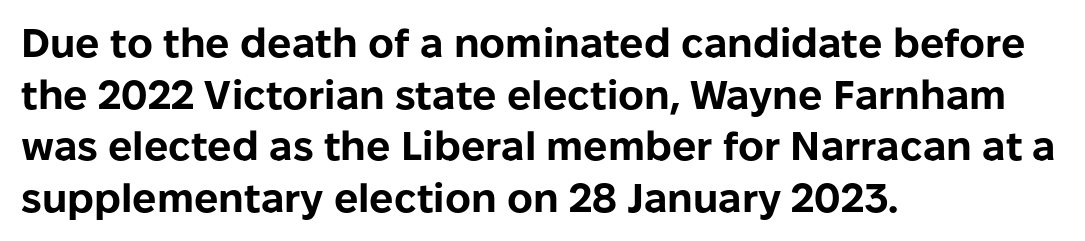
The text was rendered using a sans face with plain stroke endings. The foot of each line stays bare and open. The passage shown stacks its lines at a standard gap. Note the varied advance widths — an 'i' is clearly narrower than an 'm'.
